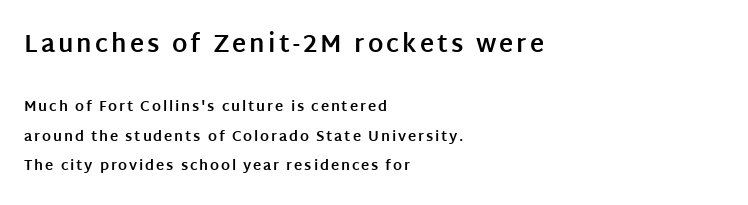
Q: Is the text bold? A: Yes.
Q: Is the text italic (slanted)? A: No, it is upright.
Q: Is the text underlined? A: No.
Q: How is the paragraph aligned? A: Left-aligned.
Q: Is the spacing between lines tight, normal or loose? A: Loose.
Q: Which block of text is set in a larger size, the first (top) or the second (bottom)? A: The first (top) one.
